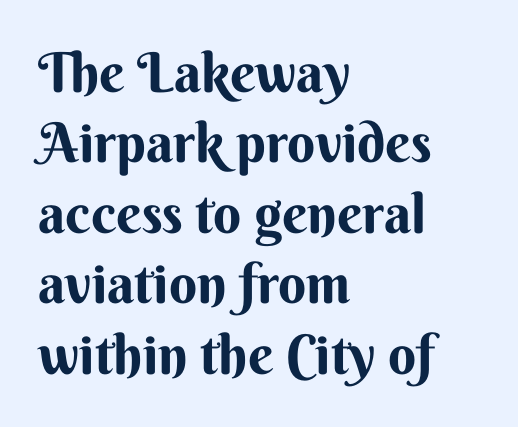
Looks like regular typesetting: each glyph gets only the width it needs. How would I describe the line gaps? Plain and ordinary. The letters carry no serifs — their stems end cleanly without finishing strokes. This sample uses an upright cut, with every glyph sitting square on the baseline. A dark, heavy texture on the line: the type is bold. Compared with a centered layout, this one pins lines to the left instead.
